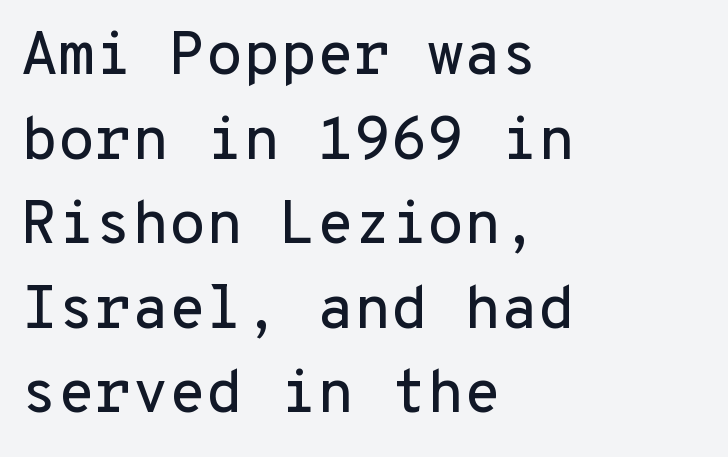
{"serif": "no", "italic": "no", "width": "normal", "stroke_contrast": "low", "x_height": "medium", "monospaced": "yes", "underline": "no", "align": "left", "line_spacing": "normal", "line_spacing_ratio": 1.41, "letter_spacing": "normal", "letter_spacing_em": 0.0, "glyph_px": 60}
